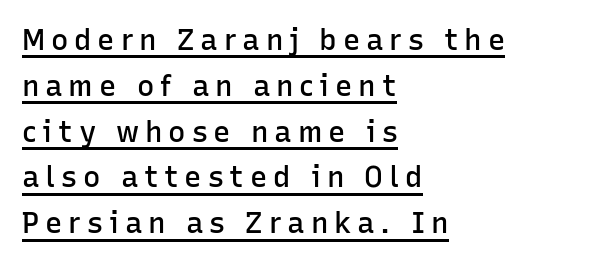
{"serif": "no", "italic": "no", "bold": "semi", "weight": "semibold", "width": "normal", "stroke_contrast": "low", "x_height": "medium", "monospaced": "no", "underline": "yes", "align": "left", "line_spacing": "normal", "line_spacing_ratio": 1.58, "letter_spacing": "wide", "letter_spacing_em": 0.2, "glyph_px": 29}
